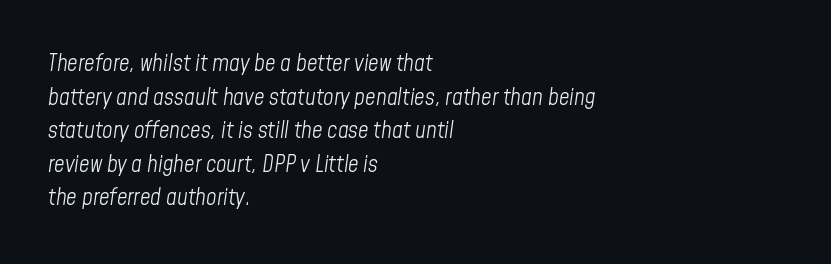
The image shows 23 px text type, italic (leaning right); set left-aligned, normal line spacing (1.46x), normal letter spacing, not underlined.
